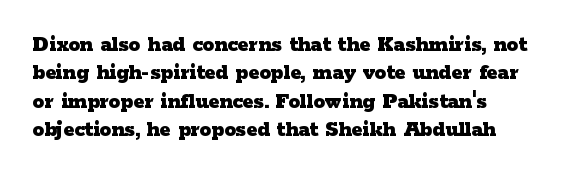
The image shows 23 px bold type, upright; set left-aligned, line spacing 1.23x, normal letter spacing, not underlined.
